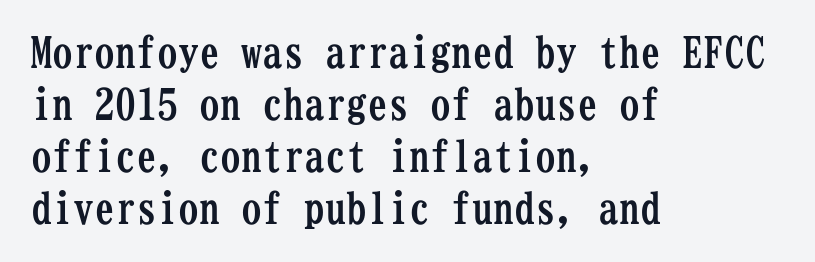
Regarding serifs, this sample has them. Bare-footed words on every line. The letters march in equal steps, a hallmark of fixed-pitch type. Compared with a centered layout, this one pins lines to the left instead. What stands out about the letter spacing? Nothing — it is the standard amount.
